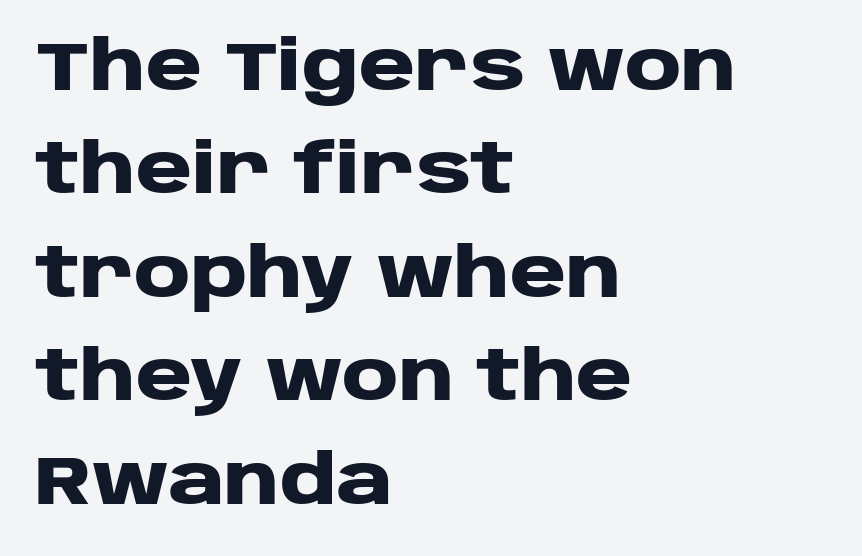
The image shows 69 px heavy, wide sans-serif type, upright; set left-aligned, normal line spacing (1.5x), normal letter spacing, not underlined; low stroke contrast and a large x-height.
